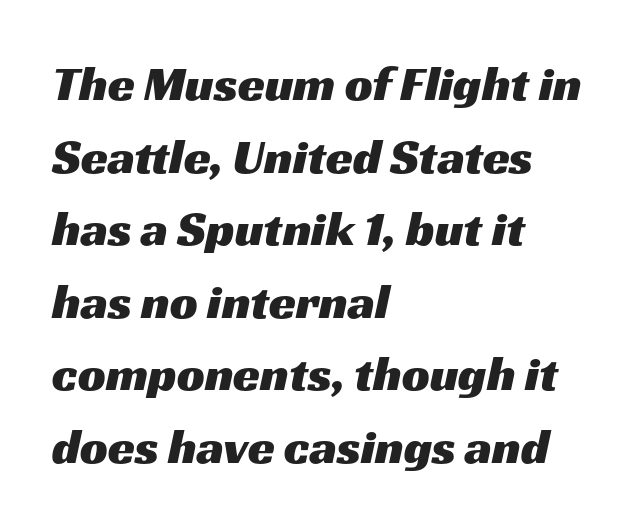
{"serif": "no", "width": "wide", "stroke_contrast": "medium", "x_height": "medium", "monospaced": "no", "underline": "no", "align": "left", "line_spacing": "normal", "line_spacing_ratio": 1.48, "letter_spacing": "normal", "letter_spacing_em": 0.0, "glyph_px": 49}
